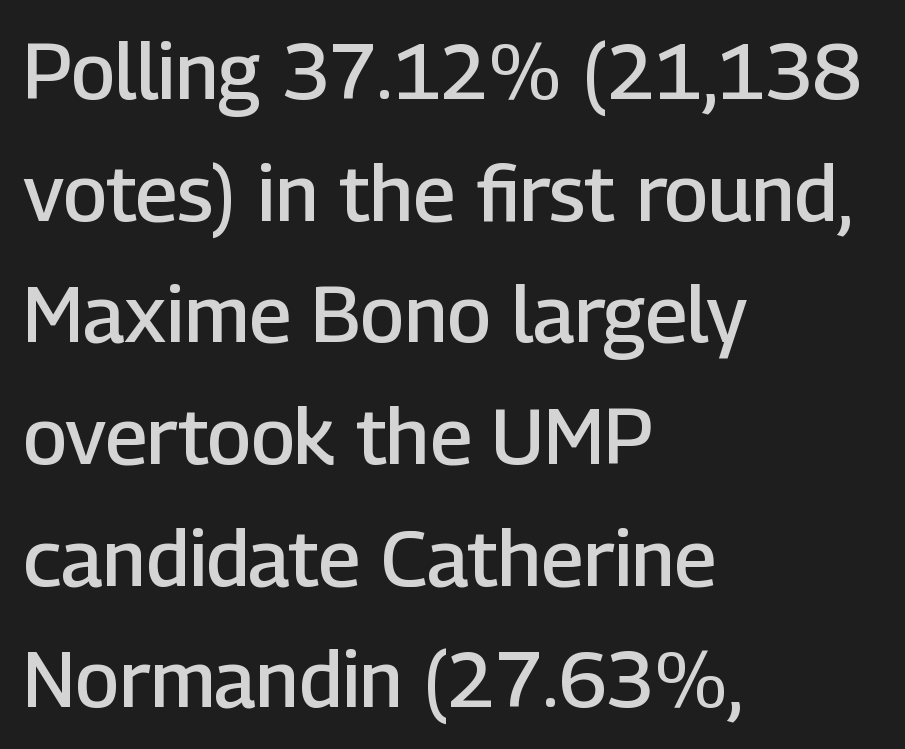
Q: Is the text bold? A: Semi-bold.
Q: Is the text italic (slanted)? A: No, it is upright.
Q: Is the typeface a serif or a sans-serif typeface? A: Sans-serif.
Q: Is the text underlined? A: No.
Q: How is the paragraph aligned? A: Left-aligned.
Q: Is the spacing between letters normal or unusually wide? A: Normal.
Q: Is the spacing between lines tight, normal or loose? A: Normal.
Q: Width (condensed, normal, or wide)? A: Normal.
Q: Stroke contrast? A: Low.
Q: x-height? A: Medium.
Q: Monospaced? A: No.
